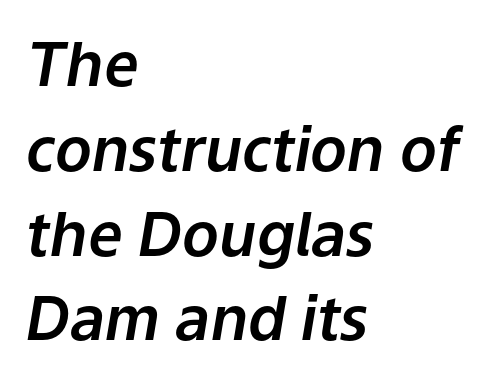
{"italic": "yes", "lean": "right", "slant_degrees": 9, "width": "normal", "stroke_contrast": "low", "x_height": "medium", "monospaced": "no", "underline": "no", "align": "left", "line_spacing": "normal", "line_spacing_ratio": 1.39, "letter_spacing": "normal", "letter_spacing_em": 0.0, "glyph_px": 61}
